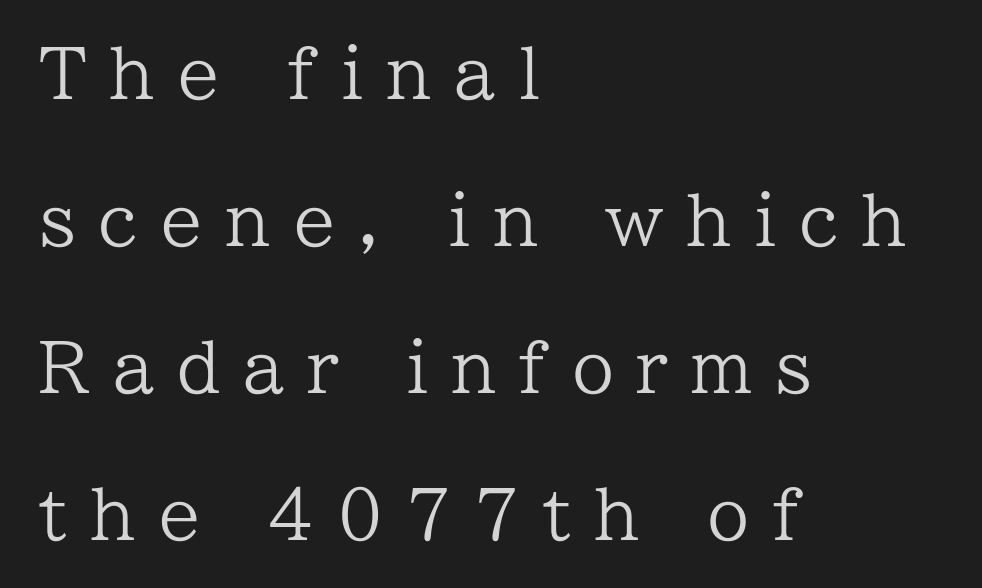
{"serif": "yes", "italic": "no", "bold": "no", "weight": "regular", "width": "normal", "stroke_contrast": "low", "x_height": "medium", "monospaced": "no", "underline": "no", "align": "left", "line_spacing": "loose", "line_spacing_ratio": 2.16, "letter_spacing": "wide", "letter_spacing_em": 0.33, "glyph_px": 68}
